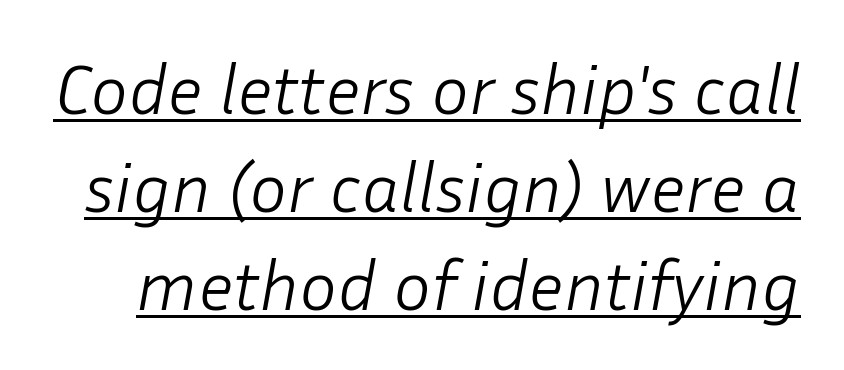
The image shows 71 px light type, italic (leaning right); set normal line spacing (1.38x), normal letter spacing, underlined; low stroke contrast and a medium x-height.
